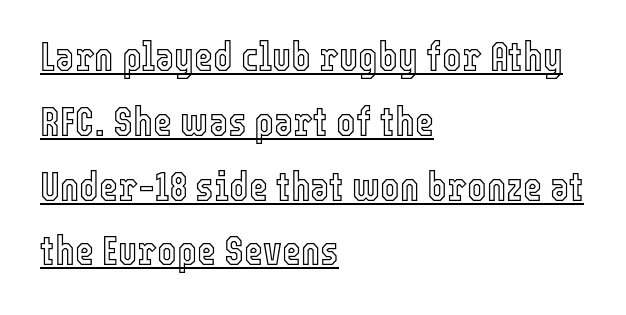
{"italic": "no", "width": "condensed", "x_height": "medium", "monospaced": "no", "underline": "yes", "align": "left", "line_spacing": "normal", "line_spacing_ratio": 1.58, "letter_spacing": "normal", "letter_spacing_em": 0.0, "glyph_px": 41}
